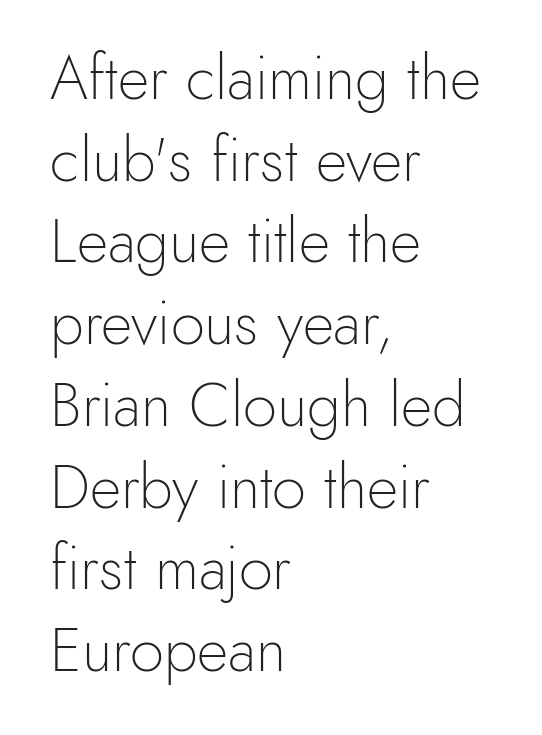
Q: Is the text bold? A: No.
Q: Is the text italic (slanted)? A: No, it is upright.
Q: Is the typeface a serif or a sans-serif typeface? A: Sans-serif.
Q: Is the text underlined? A: No.
Q: How is the paragraph aligned? A: Left-aligned.
Q: Is the spacing between letters normal or unusually wide? A: Normal.
Q: Is the spacing between lines tight, normal or loose? A: Normal.
Q: Width (condensed, normal, or wide)? A: Normal.
Q: x-height? A: Small.
Q: Monospaced? A: No.
